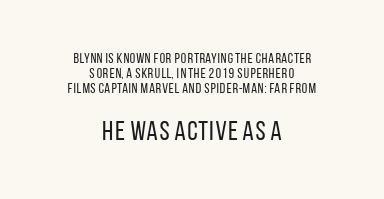
The image shows 27 px text type, upright; set centered, tight line spacing (1.08x), normal letter spacing, not underlined; the second (bottom) block is 1.93x larger.
